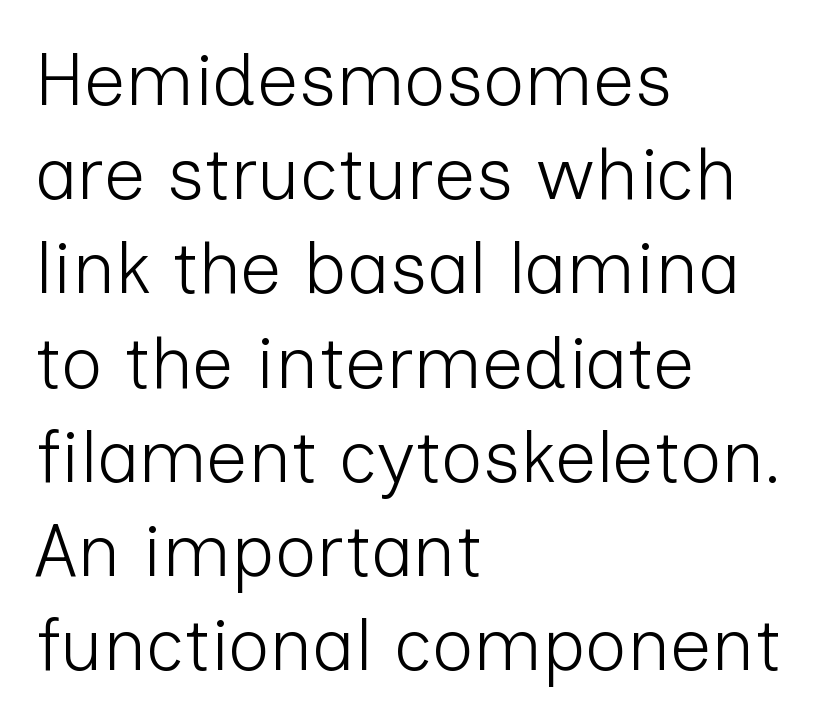
{"serif": "no", "italic": "no", "bold": "no", "weight": "light", "width": "normal", "stroke_contrast": "low", "x_height": "medium", "monospaced": "no", "underline": "no", "align": "left", "line_spacing": "normal", "line_spacing_ratio": 1.29, "letter_spacing": "normal", "letter_spacing_em": 0.0, "glyph_px": 73}
